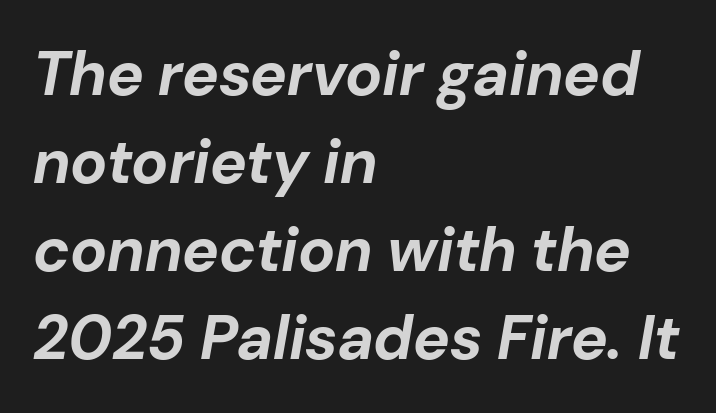
The image shows 62 px bold type, italic (leaning right); set left-aligned, normal line spacing (1.42x), normal letter spacing, not underlined; low stroke contrast and a medium x-height.
